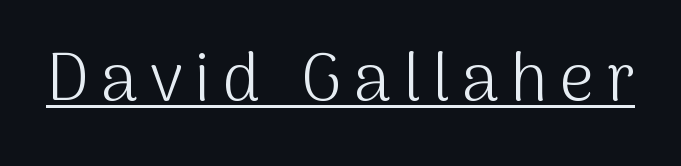
The image shows 67 px light sans-serif type, upright; set underlined; medium stroke contrast and a medium x-height.
